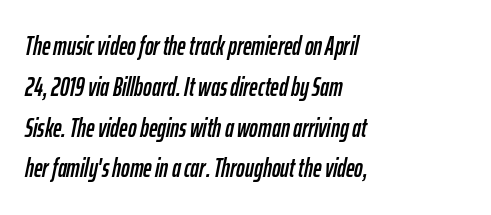
Q: Is the text italic (slanted)? A: Yes, it leans right by about 12 degrees.
Q: Is the text underlined? A: No.
Q: How is the paragraph aligned? A: Left-aligned.
Q: Is the spacing between letters normal or unusually wide? A: Normal.
Q: Is the spacing between lines tight, normal or loose? A: Normal.
